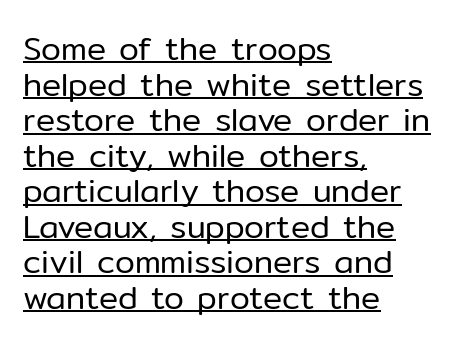
The image shows 32 px regular-weight sans-serif type, upright; set left-aligned, tight line spacing (1.11x), normal letter spacing, underlined; low stroke contrast and a medium x-height.
